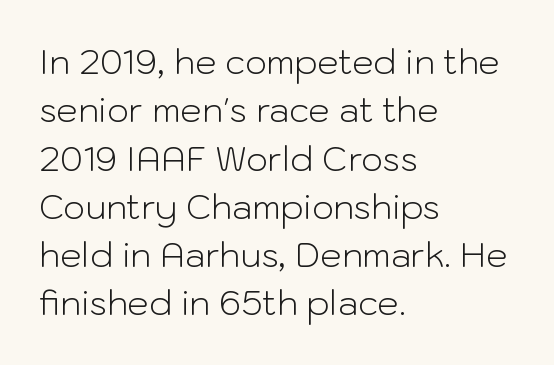
The image shows 34 px light sans-serif type, upright; set left-aligned, normal line spacing (1.42x), normal letter spacing, not underlined; low stroke contrast and a medium x-height.
